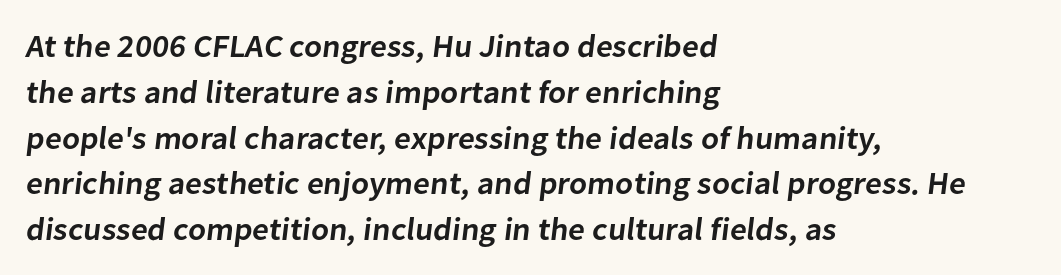
The image shows 32 px semibold sans-serif type; set left-aligned, normal line spacing (1.43x), normal letter spacing, not underlined; low stroke contrast and a medium x-height.
